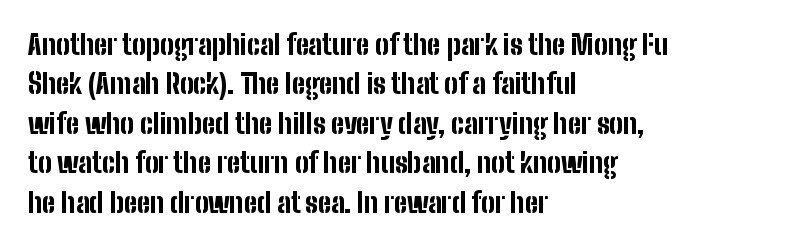
{"italic": "no", "bold": "yes", "underline": "no", "align": "left", "line_spacing": "normal", "line_spacing_ratio": 1.46, "letter_spacing": "normal", "letter_spacing_em": 0.0, "glyph_px": 27}
